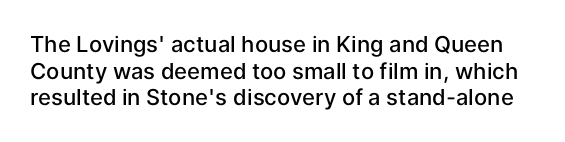
Q: Is the text bold? A: Semi-bold.
Q: Is the text italic (slanted)? A: No, it is upright.
Q: Is the text underlined? A: No.
Q: Is the spacing between letters normal or unusually wide? A: Normal.
